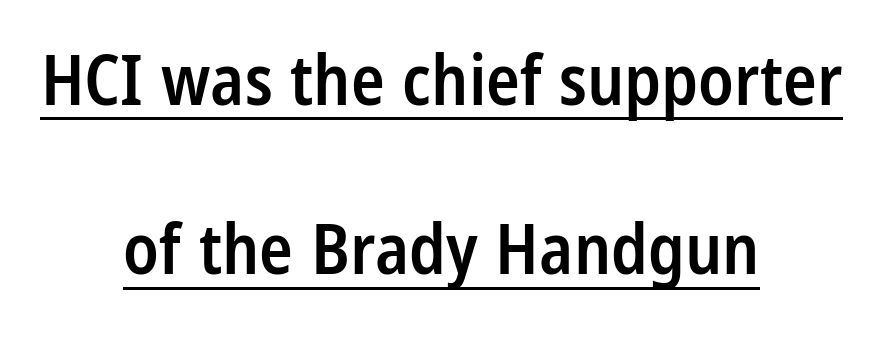
Does extra space separate the letters? No, they use regular spacing. The rendering uses the underline text-decoration. Is this a fixed-width face? No — the glyphs have proportional, varying widths. It's the straight-up-and-down kind of type.
